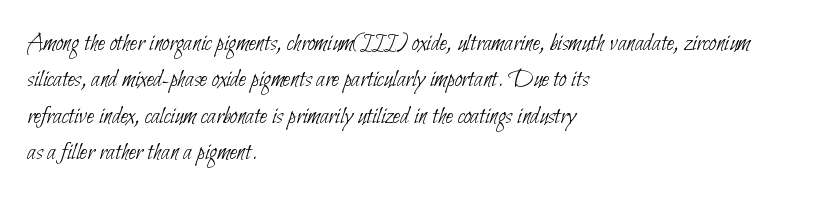
Each line starts at the same left margin while the right side varies. Regarding leading, the lines here are spaced in the standard way. No chunkiness to these letters — they're not bold. The face used here is rendered with its standard letterfit.
